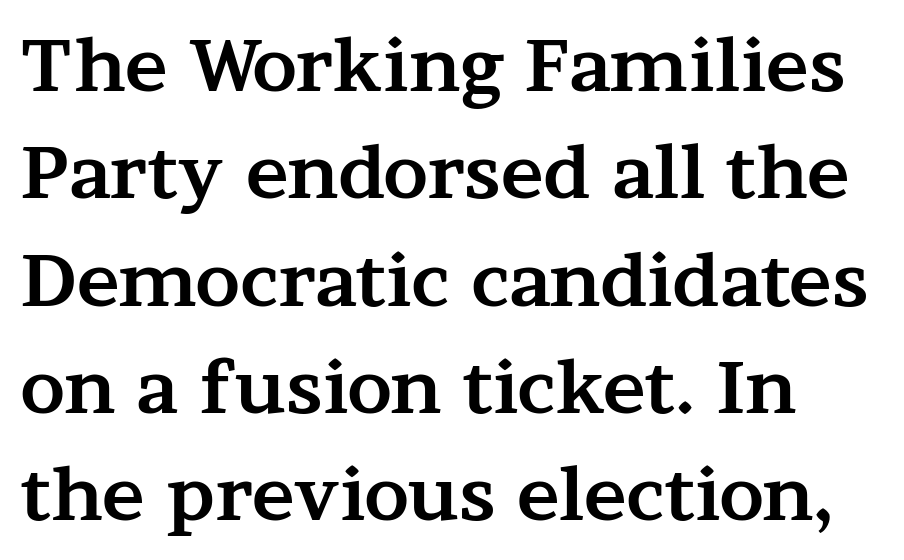
{"serif": "yes", "italic": "no", "bold": "yes", "weight": "bold", "width": "wide", "stroke_contrast": "medium", "x_height": "medium", "monospaced": "no", "underline": "no", "align": "left", "line_spacing": "normal", "line_spacing_ratio": 1.49, "letter_spacing": "normal", "letter_spacing_em": 0.0, "glyph_px": 72}
